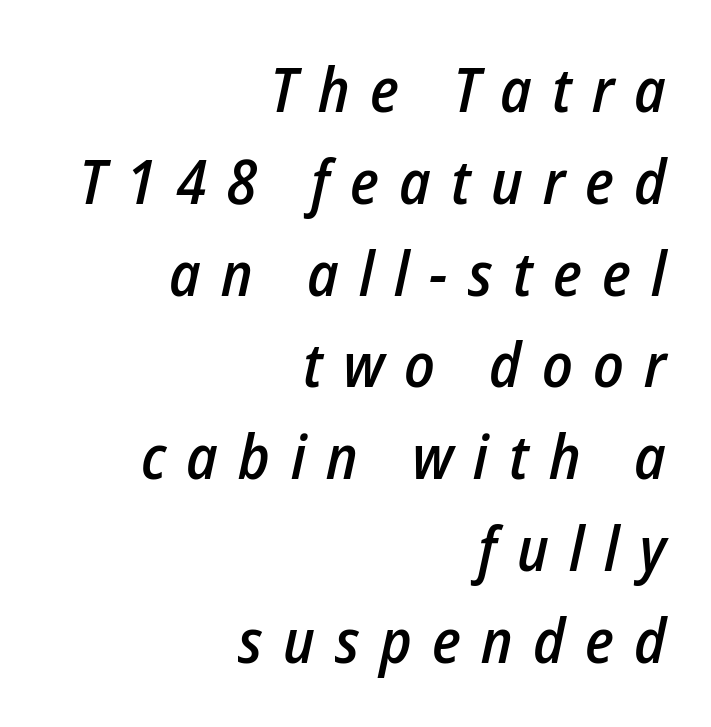
Q: Is the text bold? A: Semi-bold.
Q: Is the text italic (slanted)? A: Yes, it leans right by about 12 degrees.
Q: Is the text underlined? A: No.
Q: How is the paragraph aligned? A: Right-aligned.
Q: Is the spacing between letters normal or unusually wide? A: Unusually wide.
Q: Is the spacing between lines tight, normal or loose? A: Normal.
Q: Width (condensed, normal, or wide)? A: Condensed.
Q: Stroke contrast? A: Low.
Q: x-height? A: Medium.
Q: Monospaced? A: No.
